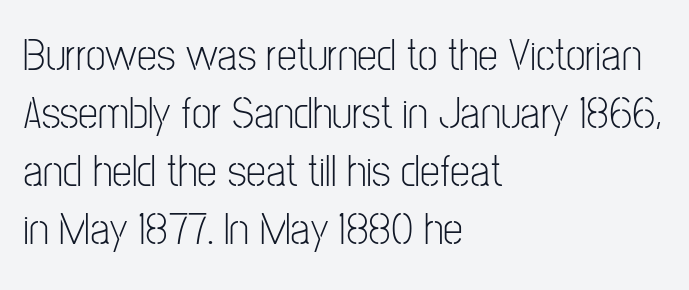
Descenders are the only things crossing below the line. Teacher's note: observe the even left margin — that is flush-left alignment. Do the characters align in a grid? No, the font is proportional. Students, note that the glyphs here touch the page at normal intervals. In terms of leading, this rendering sits right in the middle.
